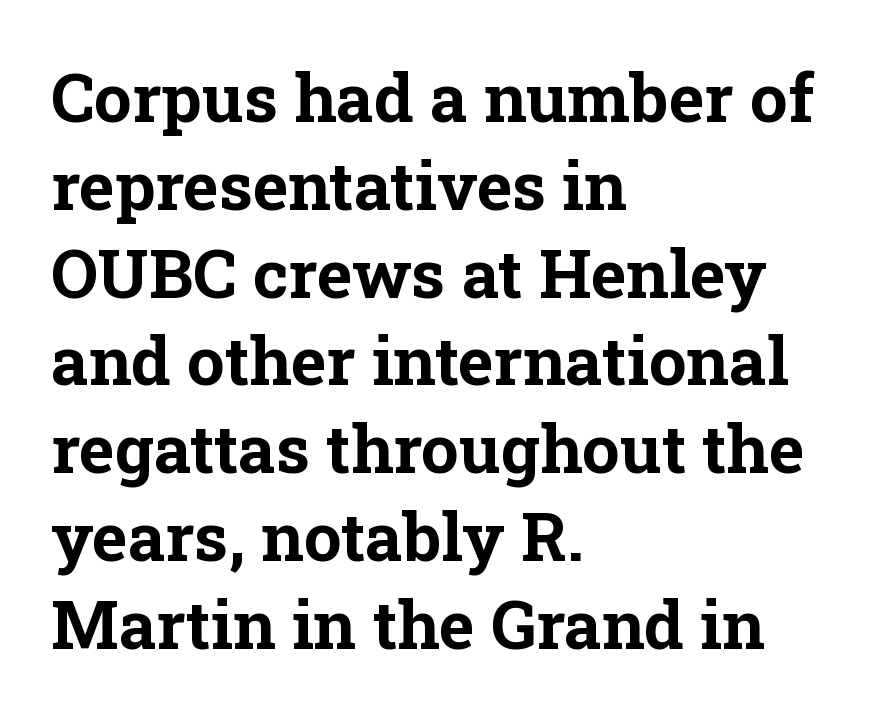
The image shows 67 px bold serif type, upright; set left-aligned, normal line spacing (1.31x), normal letter spacing, not underlined; low stroke contrast and a medium x-height.
